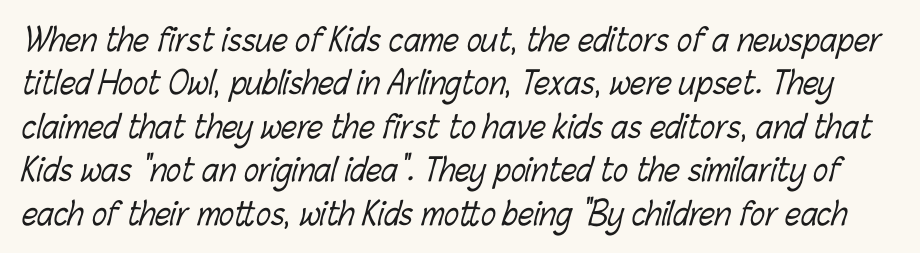
{"bold": "no", "weight": "light", "width": "condensed", "stroke_contrast": "low", "x_height": "medium", "monospaced": "no", "underline": "no", "line_spacing": "normal", "line_spacing_ratio": 1.4, "letter_spacing": "normal", "letter_spacing_em": 0.0, "glyph_px": 31}
